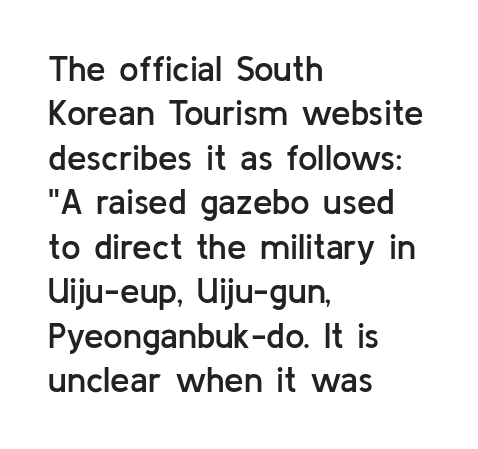
In CSS terms this would be text-align: left. The passage shown is semibold, sitting just below true bold. The typeface chosen for these lines omits serifs. Glance below the letters and you will spot only blank space.
